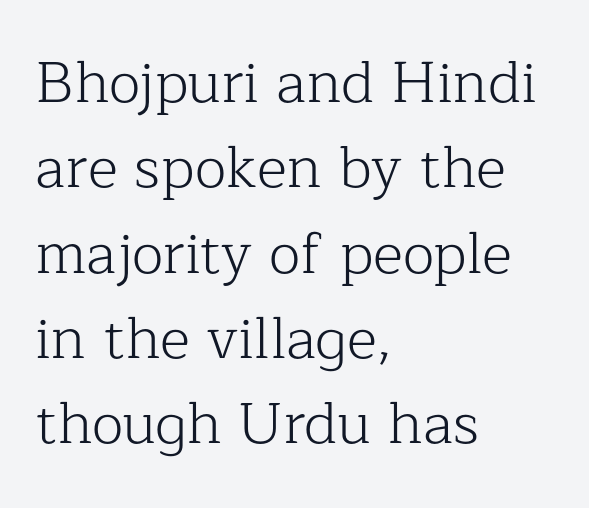
Heaviness? Minimal to ordinary, like unemphasized prose. The space directly below the letters is spotless. Horizontally, the lines are justified to the leading edge only. No italicization has been applied; the sample stays upright. You could not count columns in this text — the font is proportionally spaced.
